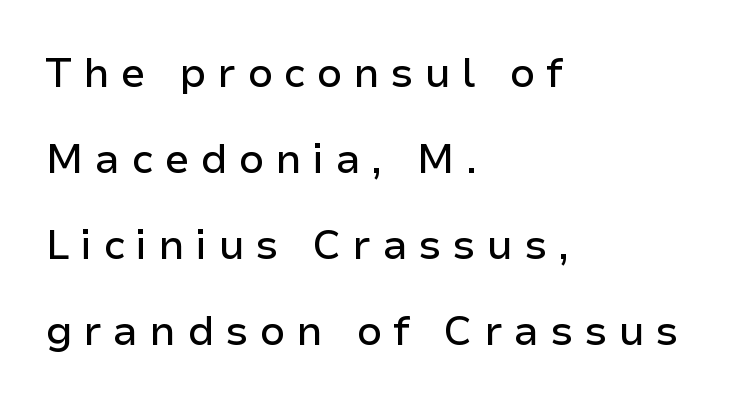
The image shows 41 px sans-serif type, upright; set left-aligned, loose line spacing (2.1x), unusually wide letter spacing (+0.26 em), not underlined; low stroke contrast and a medium x-height.
